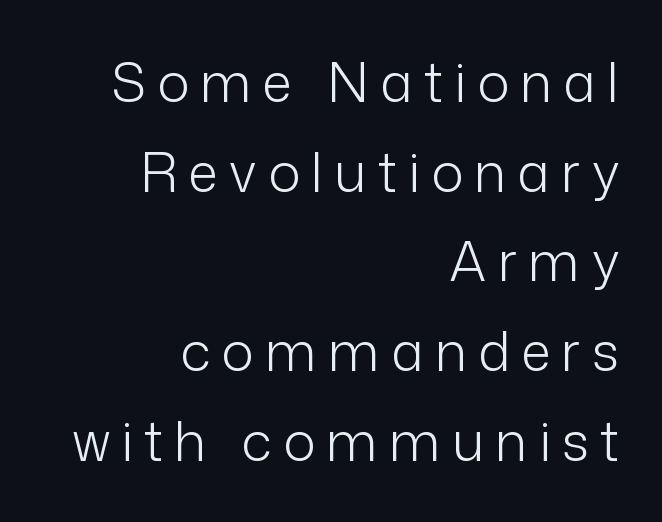
A sans-serif font was chosen for this passage. This sample uses expanded letter spacing, leaving extra air between glyphs. Layout note: lines flush right. Reading down the column, the eye jumps a familiar distance to each next line. Decoration check: the copy has no underline. A typesetter would call this proportional, since set widths differ per character.
